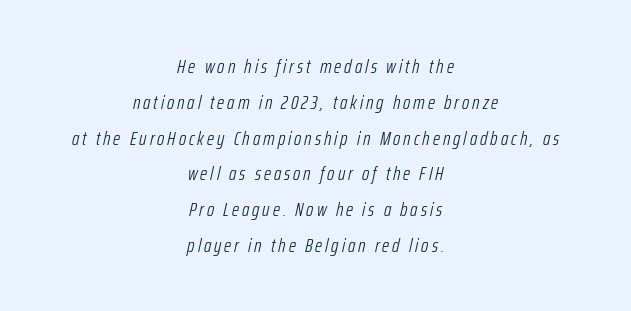
Q: Is the text bold? A: No.
Q: Is the text italic (slanted)? A: Yes, it leans right by about 12 degrees.
Q: Is the text underlined? A: No.
Q: How is the paragraph aligned? A: Centered.
